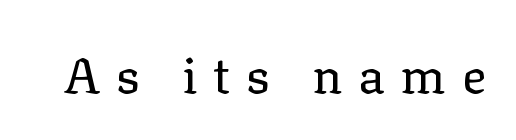
The font family rendered here belongs to the serif group. The rendering uses natural spacing where letterforms have individual widths. Is the type heavy? It reads as light-to-regular instead. Each row of text sits above clean, open space. Every character sits straight up, as roman type does.
